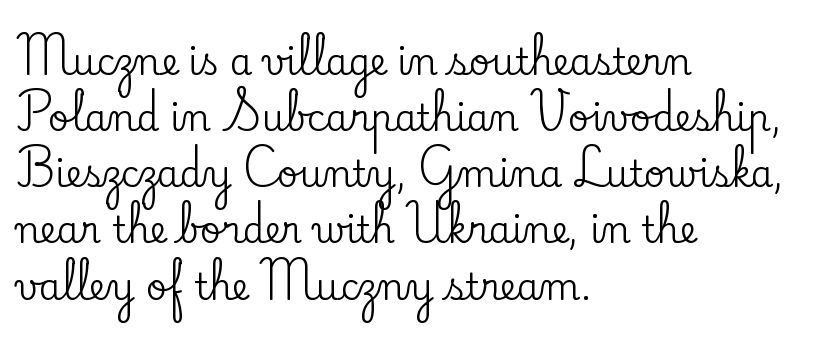
Students, note that the glyphs here touch the page at normal intervals. Leading matches the norm, producing a regular column. Honestly, there is no underline to notice here at all. Spacing verdict: proportional, widths tailored to each character. In CSS terms this would be text-align: left.
